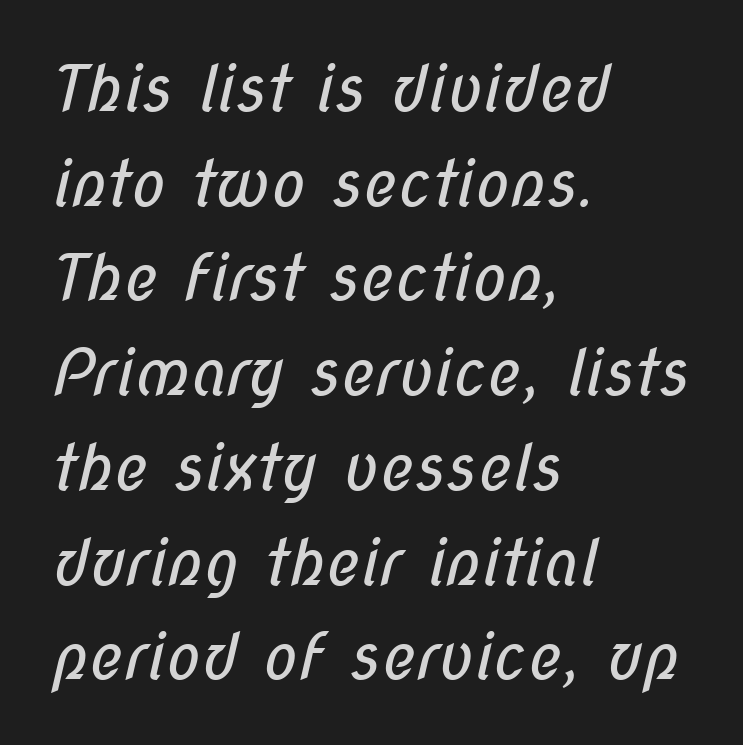
Casual observation: everything's shoved over to the left. Letters have the restrained weight of plain body copy at most. The passage shown is not underscored anywhere. The rendering uses natural spacing where letterforms have individual widths. The characters display no serif detailing; their extremities are plain. Compared with typical paragraphs, the rows here are spaced about the same.
